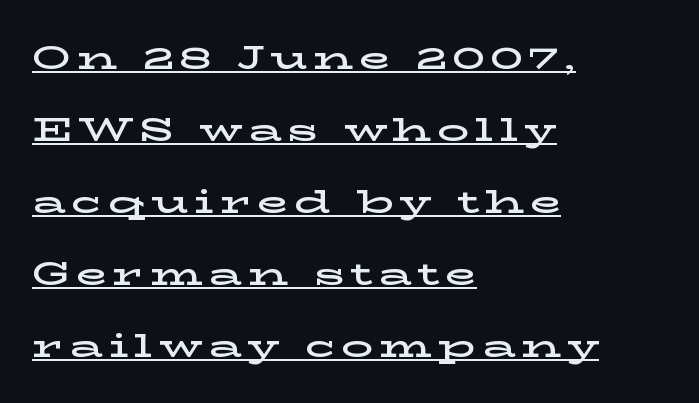
Q: Is the text italic (slanted)? A: No, it is upright.
Q: Is the typeface a serif or a sans-serif typeface? A: Serif.
Q: Is the text underlined? A: Yes.
Q: How is the paragraph aligned? A: Left-aligned.
Q: Is the spacing between lines tight, normal or loose? A: Loose.
Q: Width (condensed, normal, or wide)? A: Wide.
Q: Stroke contrast? A: Low.
Q: x-height? A: Medium.
Q: Monospaced? A: No.
